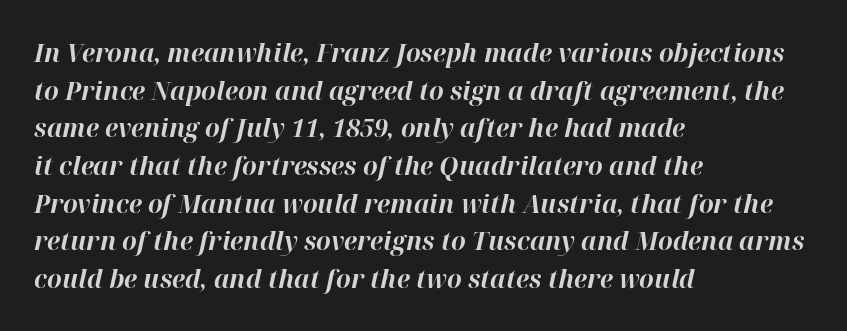
{"italic": "yes", "lean": "right", "slant_degrees": 12, "bold": "yes", "underline": "no", "align": "left", "line_spacing": "normal", "line_spacing_ratio": 1.45, "letter_spacing": "normal", "letter_spacing_em": 0.0, "glyph_px": 26}
